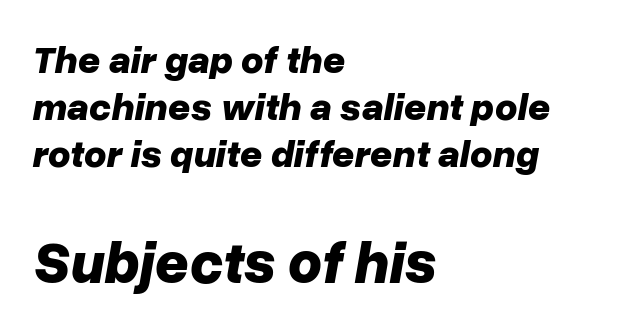
{"italic": "yes", "lean": "right", "slant_degrees": 10, "bold": "yes", "weight": "bold", "width": "normal", "stroke_contrast": "low", "x_height": "medium", "monospaced": "no", "underline": "no", "align": "left", "line_spacing_ratio": 1.21, "letter_spacing": "normal", "letter_spacing_em": 0.0, "larger_block": "second", "size_ratio": 1.51, "glyph_px": 59}
